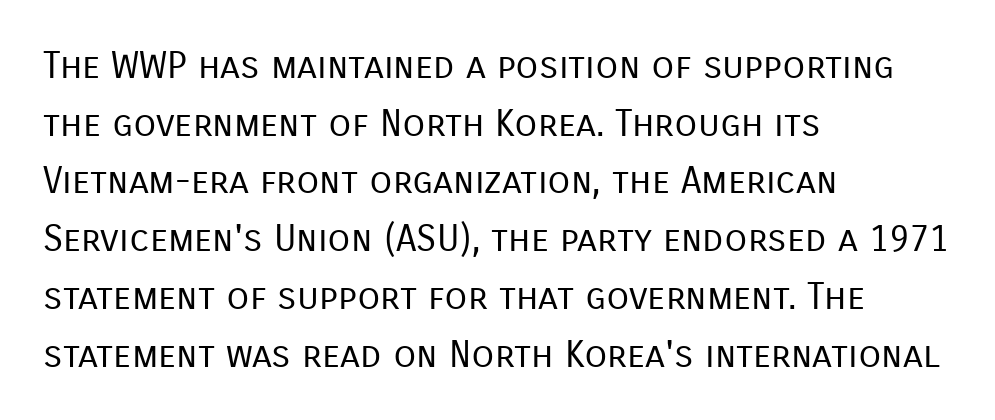
The image shows 37 px regular-weight sans-serif type, upright; set left-aligned, normal line spacing (1.56x), normal letter spacing, not underlined; low stroke contrast and a medium x-height.
